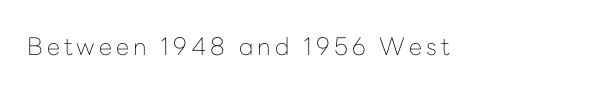
Only glyphs here, with clear space below each row. Posture: upright roman. The font is comparable to plain body text, perhaps lighter.
